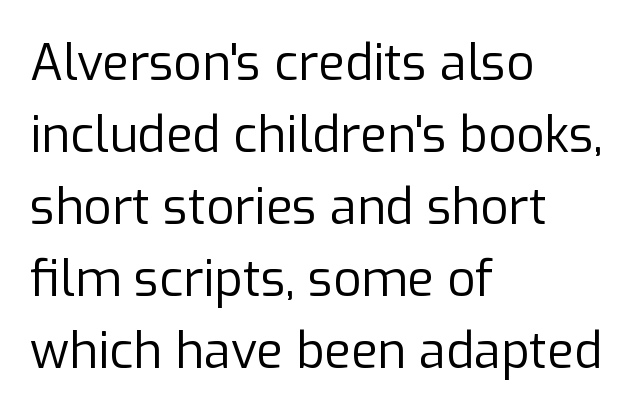
Q: Is the text bold? A: No.
Q: Is the text italic (slanted)? A: No, it is upright.
Q: Is the typeface a serif or a sans-serif typeface? A: Sans-serif.
Q: Is the text underlined? A: No.
Q: How is the paragraph aligned? A: Left-aligned.
Q: Is the spacing between letters normal or unusually wide? A: Normal.
Q: Is the spacing between lines tight, normal or loose? A: Normal.
Q: Width (condensed, normal, or wide)? A: Normal.
Q: Stroke contrast? A: Low.
Q: x-height? A: Medium.
Q: Monospaced? A: No.
